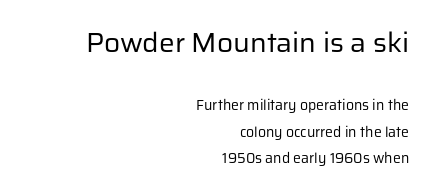
The image shows 28 px regular-weight sans-serif type, upright; set right-aligned, line spacing 1.86x, normal letter spacing, not underlined; the first (top) block is 2.0x larger; low stroke contrast and a medium x-height.
